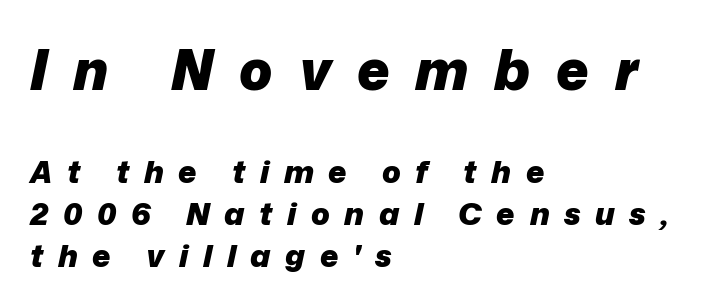
The image shows 55 px heavy type, italic (leaning right); set left-aligned, normal line spacing (1.36x), unusually wide letter spacing (+0.47 em), not underlined; the first (top) block is 1.77x larger; low stroke contrast and a medium x-height.
